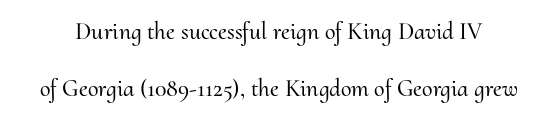
{"italic": "no", "underline": "no", "line_spacing": "loose", "line_spacing_ratio": 2.39, "letter_spacing": "normal", "letter_spacing_em": 0.0, "glyph_px": 24}
